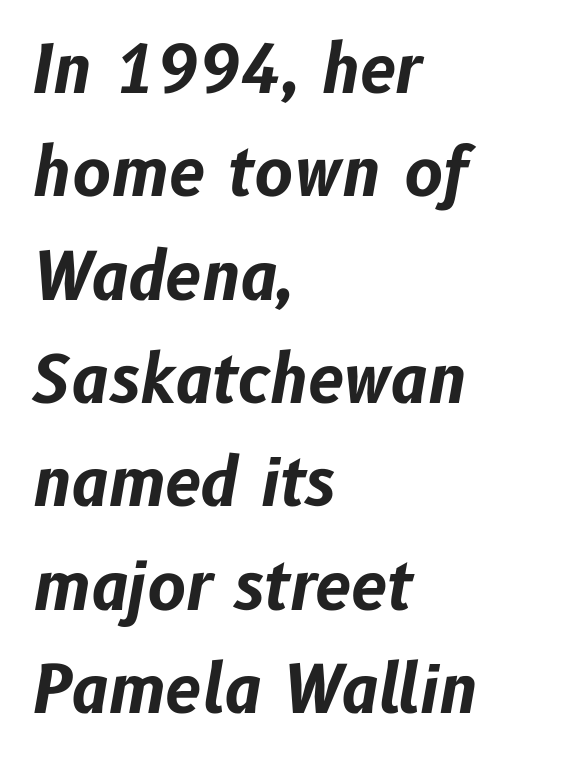
The image shows 65 px bold type, italic (leaning right); set left-aligned, normal line spacing (1.59x), normal letter spacing, not underlined; low stroke contrast and a medium x-height.
